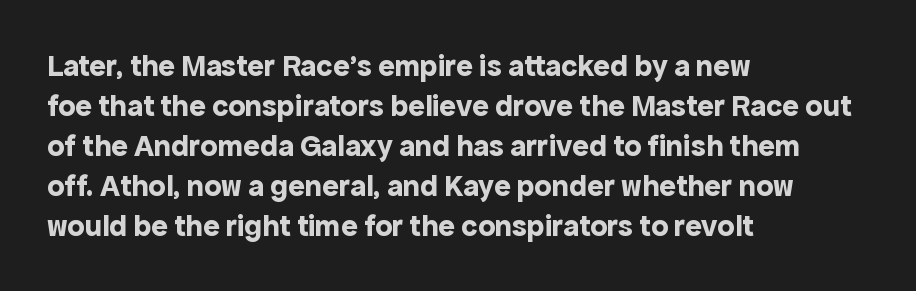
Q: Is the text bold? A: Yes.
Q: Is the text italic (slanted)? A: No, it is upright.
Q: Is the typeface a serif or a sans-serif typeface? A: Sans-serif.
Q: Is the text underlined? A: No.
Q: How is the paragraph aligned? A: Left-aligned.
Q: Is the spacing between letters normal or unusually wide? A: Normal.
Q: Is the spacing between lines tight, normal or loose? A: Normal.
Q: Width (condensed, normal, or wide)? A: Normal.
Q: x-height? A: Medium.
Q: Monospaced? A: No.
